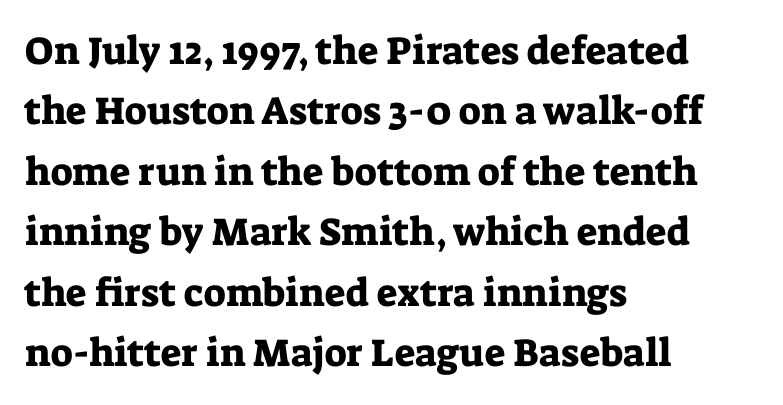
The image shows 39 px serif type, upright; set left-aligned, normal line spacing (1.55x), normal letter spacing, not underlined; low stroke contrast and a medium x-height.
